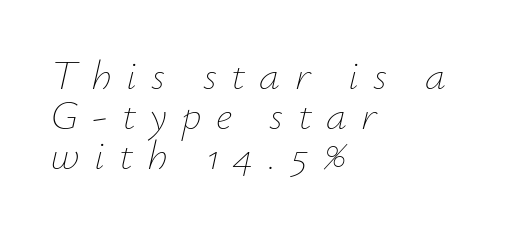
{"italic": "yes", "lean": "right", "slant_degrees": 12, "bold": "no", "weight": "thin", "width": "normal", "stroke_contrast": "low", "x_height": "small", "monospaced": "no", "underline": "no", "align": "left", "line_spacing": "tight", "line_spacing_ratio": 0.95, "letter_spacing": "wide", "letter_spacing_em": 0.34, "glyph_px": 42}
